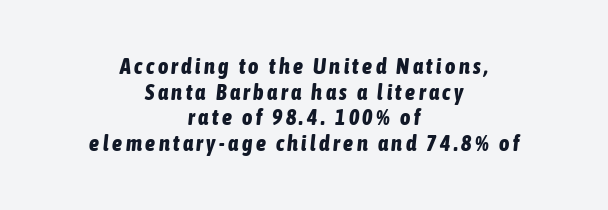
The image shows 22 px bold type, italic (leaning right); set centered, line spacing 1.17x, not underlined.
